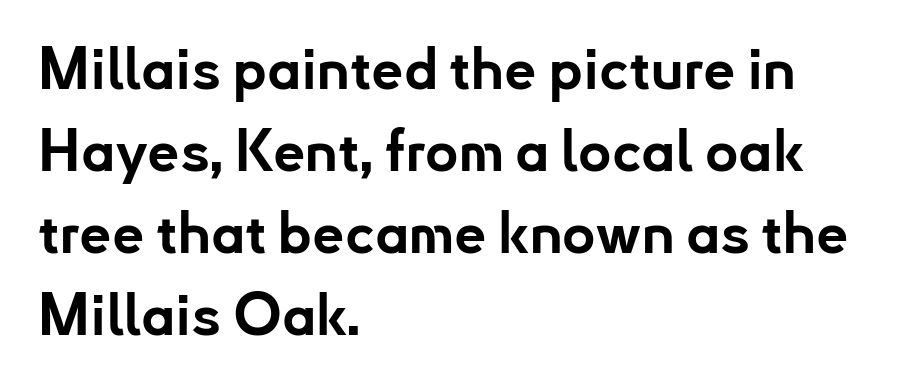
It's the straight-up-and-down kind of type. This is sans-serif lettering, the kind often seen on screens and signage. Varying glyph widths throughout — classic text-font behaviour. Each glyph is drawn with heavy, bold strokes.
